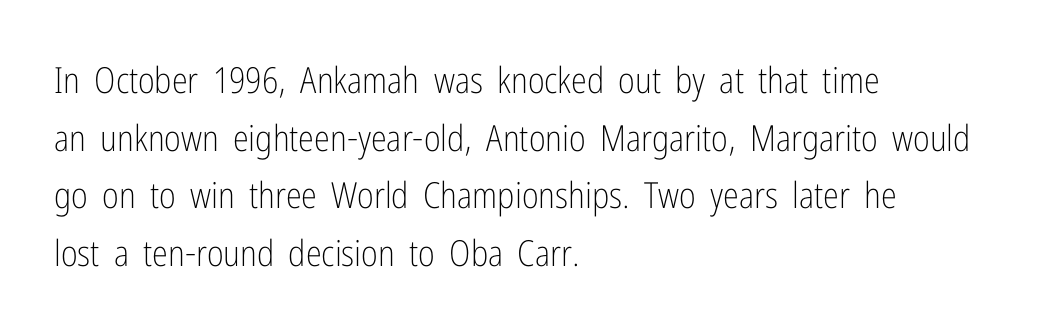
{"serif": "no", "italic": "no", "bold": "no", "weight": "light", "width": "condensed", "stroke_contrast": "low", "x_height": "medium", "monospaced": "no", "underline": "no", "align": "left", "line_spacing": "normal", "line_spacing_ratio": 1.6, "letter_spacing": "normal", "letter_spacing_em": 0.0, "glyph_px": 36}
